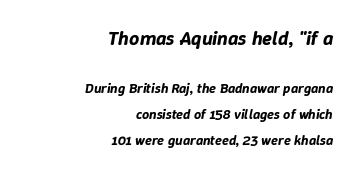
Q: Is the text italic (slanted)? A: Yes, it leans right by about 9 degrees.
Q: Is the text underlined? A: No.
Q: How is the paragraph aligned? A: Right-aligned.
Q: Is the spacing between letters normal or unusually wide? A: Normal.
Q: Which block of text is set in a larger size, the first (top) or the second (bottom)? A: The first (top) one.
